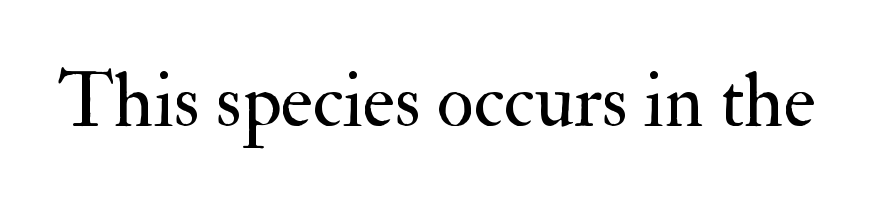
A quiet, ordinary-to-light weight characterises the typeface. Look at the tracking — it's just the regular setting, nothing added. Check where the strokes stop: tiny serifs finish them off. You could not count columns in this text — the font is proportionally spaced.
